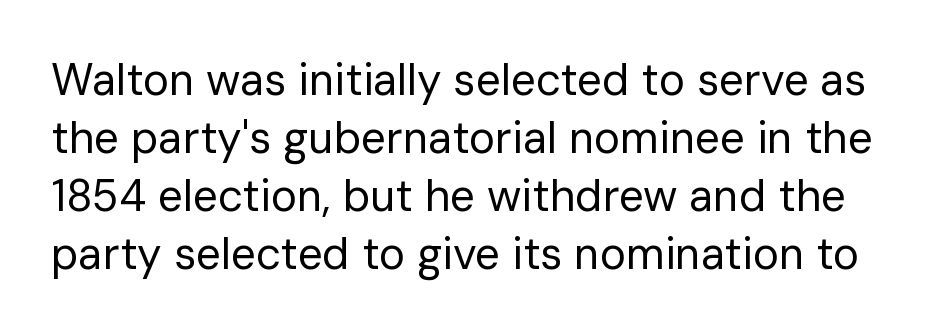
Q: Is the text bold? A: No.
Q: Is the text italic (slanted)? A: No, it is upright.
Q: Is the typeface a serif or a sans-serif typeface? A: Sans-serif.
Q: Is the text underlined? A: No.
Q: Is the spacing between letters normal or unusually wide? A: Normal.
Q: Is the spacing between lines tight, normal or loose? A: Normal.
Q: Width (condensed, normal, or wide)? A: Normal.
Q: Stroke contrast? A: Low.
Q: x-height? A: Medium.
Q: Monospaced? A: No.
